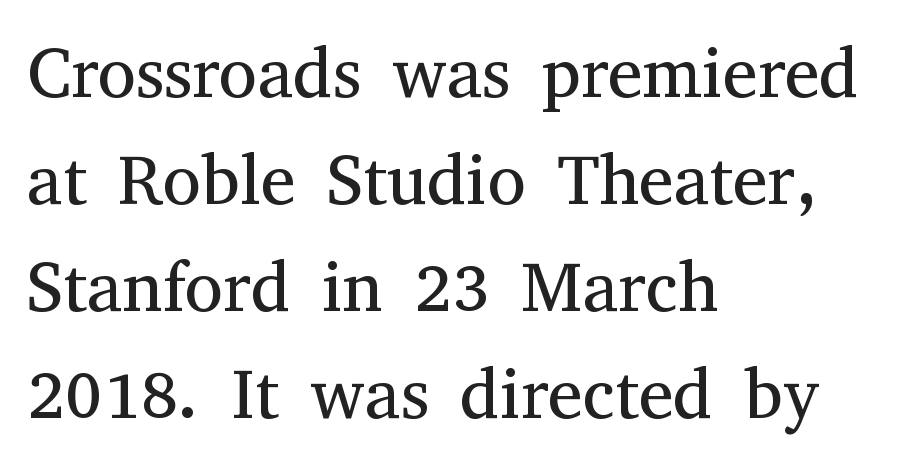
Q: Is the text bold? A: No.
Q: Is the text italic (slanted)? A: No, it is upright.
Q: Is the typeface a serif or a sans-serif typeface? A: Serif.
Q: Is the text underlined? A: No.
Q: How is the paragraph aligned? A: Left-aligned.
Q: Is the spacing between letters normal or unusually wide? A: Normal.
Q: Is the spacing between lines tight, normal or loose? A: Normal.
Q: Width (condensed, normal, or wide)? A: Normal.
Q: Stroke contrast? A: Medium.
Q: x-height? A: Medium.
Q: Monospaced? A: No.
